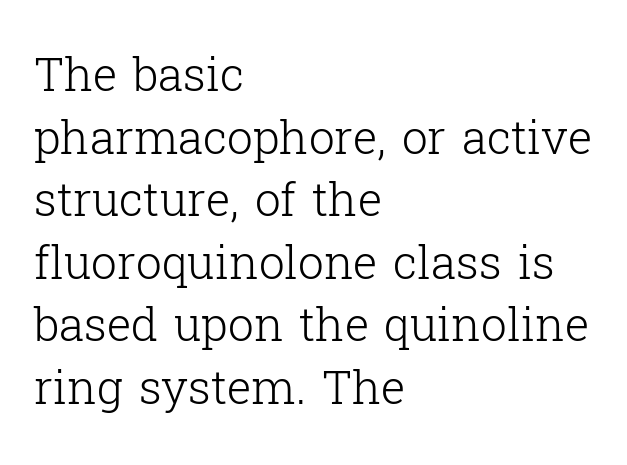
The image shows 46 px light serif type, upright; set left-aligned, normal line spacing (1.36x), normal letter spacing, not underlined; low stroke contrast and a medium x-height.
